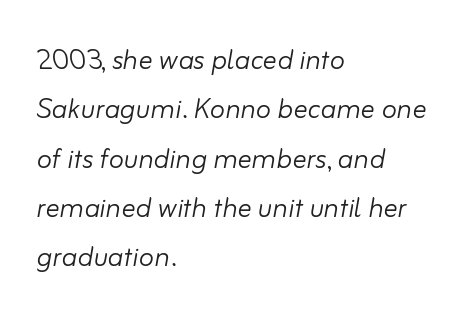
Q: Is the text bold? A: No.
Q: Is the text italic (slanted)? A: Yes, it leans right by about 10 degrees.
Q: Is the text underlined? A: No.
Q: How is the paragraph aligned? A: Left-aligned.
Q: Is the spacing between letters normal or unusually wide? A: Normal.
Q: Is the spacing between lines tight, normal or loose? A: Normal.
Q: Width (condensed, normal, or wide)? A: Normal.
Q: Stroke contrast? A: Low.
Q: x-height? A: Small.
Q: Monospaced? A: No.
